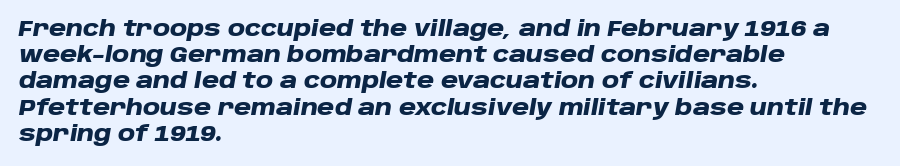
The image shows 21 px bold type, italic (leaning right); set left-aligned, normal line spacing (1.25x), normal letter spacing, not underlined.
